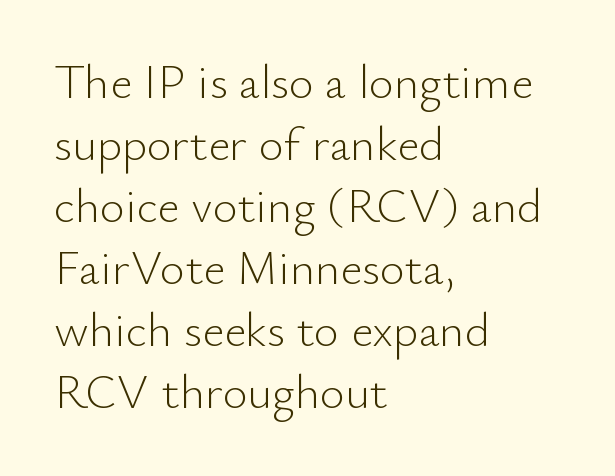
{"serif": "no", "italic": "no", "bold": "no", "weight": "light", "width": "normal", "stroke_contrast": "low", "x_height": "small", "monospaced": "no", "underline": "no", "align": "left", "line_spacing": "normal", "line_spacing_ratio": 1.29, "letter_spacing": "normal", "letter_spacing_em": 0.0, "glyph_px": 48}
